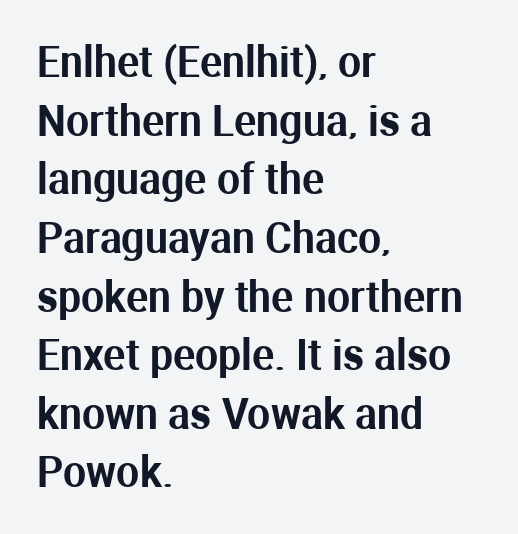
Quick note: underline off. Character widths vary here, with narrow letters taking less room than wide ones. The rendering anchors every line to the left-hand side. The horizontal fit of the characters is conventional and even. The font's upright variant was chosen for this text. Typographically, this falls in the sans-serif category.
